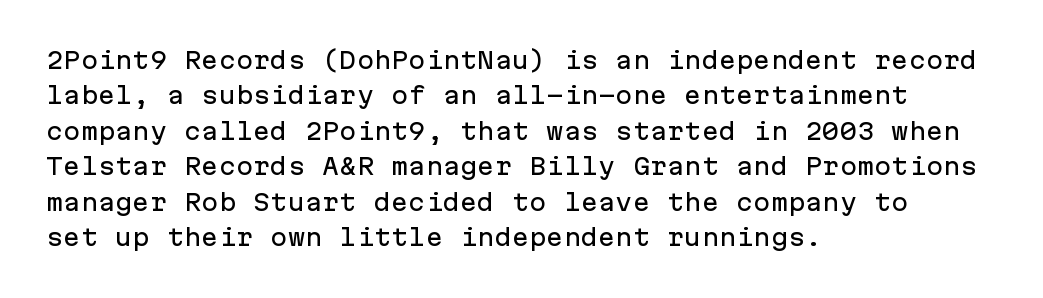
Q: Is the text italic (slanted)? A: No, it is upright.
Q: Is the text underlined? A: No.
Q: How is the paragraph aligned? A: Left-aligned.
Q: Is the spacing between letters normal or unusually wide? A: Normal.
Q: Is the spacing between lines tight, normal or loose? A: Normal.
